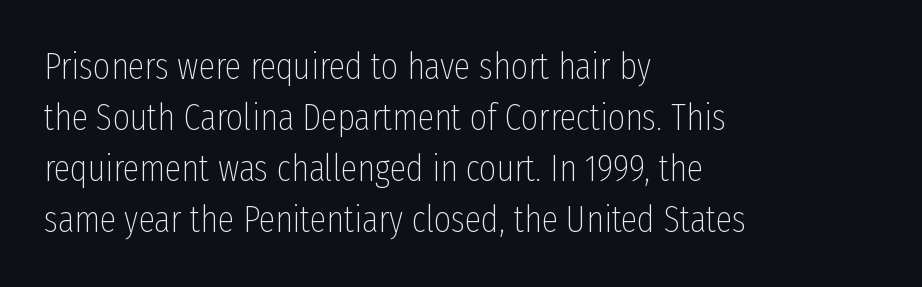
The image shows 37 px thin, condensed sans-serif type, upright; set left-aligned, normal line spacing (1.38x), normal letter spacing, not underlined; low stroke contrast and a medium x-height.
